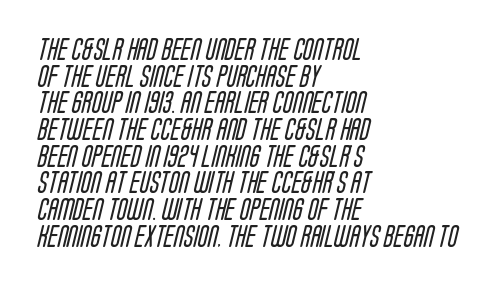
{"bold": "no", "underline": "no", "align": "left", "line_spacing_ratio": 1.16, "letter_spacing": "normal", "letter_spacing_em": 0.0, "glyph_px": 23}
